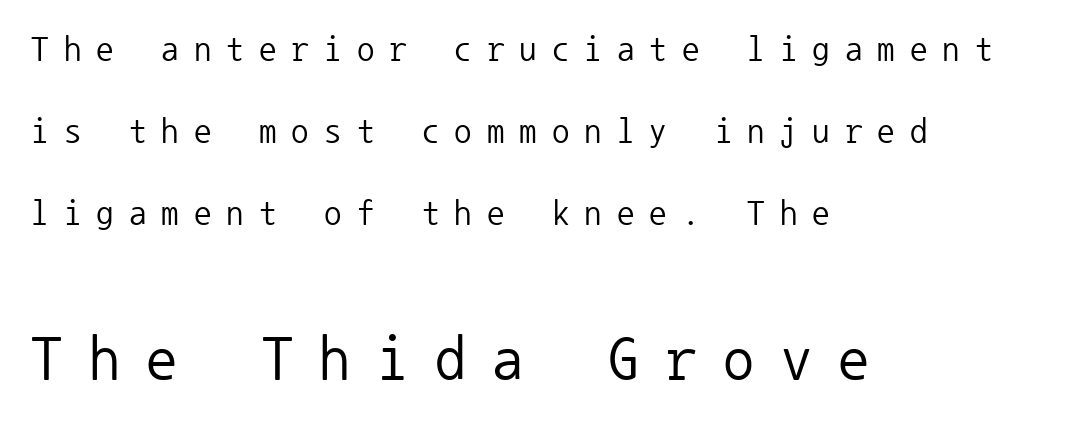
The image shows 62 px regular-weight sans-serif type, upright, monospaced; set left-aligned, loose line spacing (2.35x), unusually wide letter spacing (+0.43 em), not underlined; the second (bottom) block is 1.77x larger; low stroke contrast and a medium x-height.
